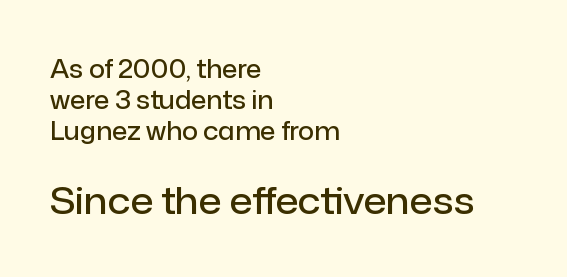
{"serif": "no", "italic": "no", "bold": "semi", "weight": "semibold", "width": "normal", "stroke_contrast": "low", "x_height": "medium", "monospaced": "no", "underline": "no", "align": "left", "line_spacing": "normal", "line_spacing_ratio": 1.25, "letter_spacing": "normal", "letter_spacing_em": 0.0, "larger_block": "second", "size_ratio": 1.48, "glyph_px": 37}
